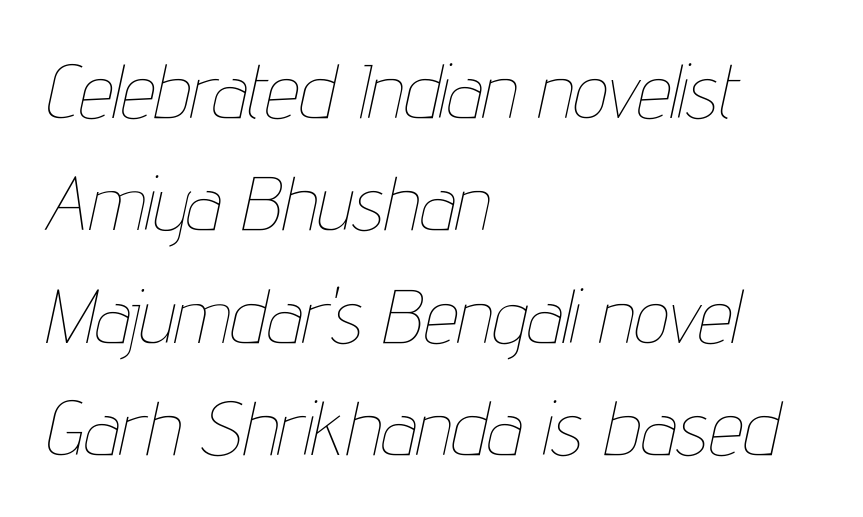
Spacing between characters is what you'd get straight out of the box. The line-height multiplier appears to be the usual default. Looks like regular typesetting: each glyph gets only the width it needs. In CSS terms this would be text-align: left.
